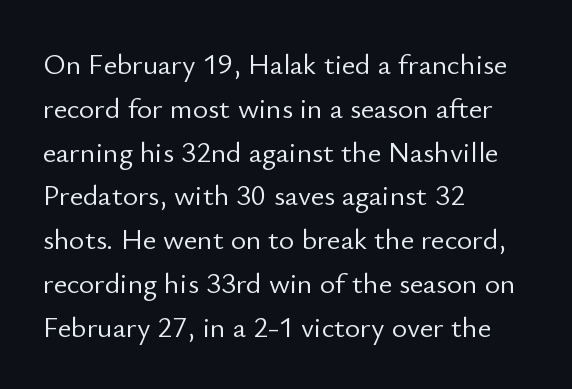
Q: Is the text bold? A: No.
Q: Is the text italic (slanted)? A: No, it is upright.
Q: Is the typeface a serif or a sans-serif typeface? A: Sans-serif.
Q: Is the text underlined? A: No.
Q: How is the paragraph aligned? A: Left-aligned.
Q: Is the spacing between letters normal or unusually wide? A: Normal.
Q: Is the spacing between lines tight, normal or loose? A: Normal.
Q: Width (condensed, normal, or wide)? A: Normal.
Q: Stroke contrast? A: Low.
Q: x-height? A: Small.
Q: Monospaced? A: No.
